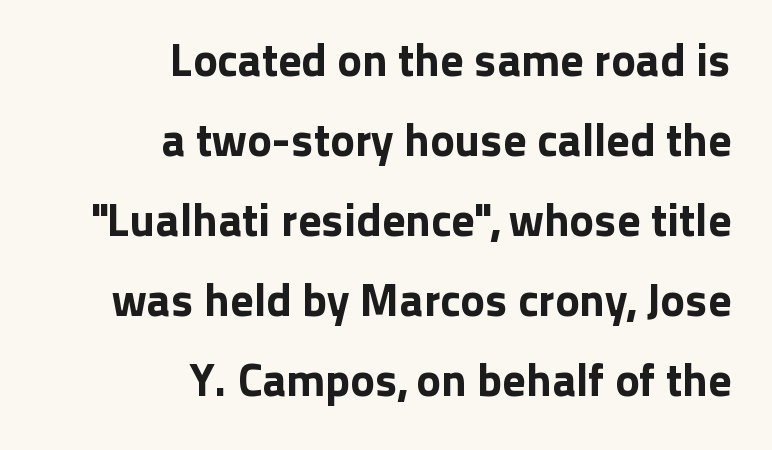
The image shows 46 px sans-serif type, upright; set right-aligned, line spacing 1.74x, normal letter spacing, not underlined; low stroke contrast and a medium x-height.
